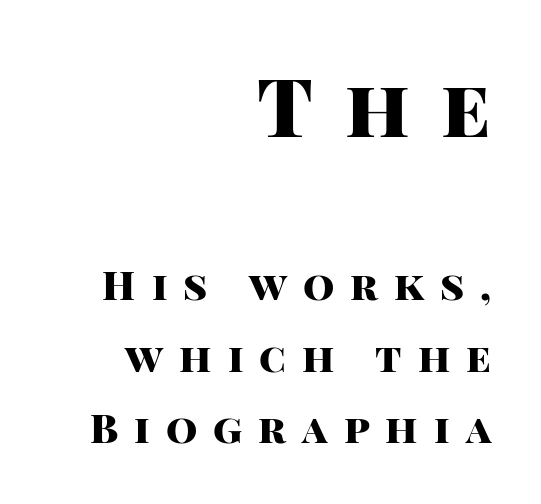
{"serif": "no", "italic": "no", "bold": "yes", "weight": "heavy", "width": "normal", "stroke_contrast": "high", "x_height": "large", "monospaced": "no", "underline": "no", "align": "right", "line_spacing_ratio": 1.78, "letter_spacing": "wide", "letter_spacing_em": 0.4, "larger_block": "first", "size_ratio": 2.0, "glyph_px": 80}
